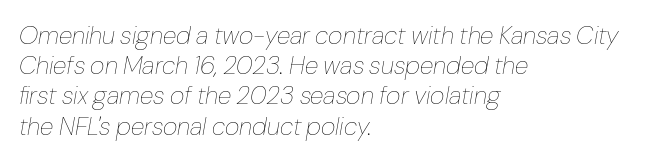
{"italic": "yes", "lean": "right", "slant_degrees": 10, "bold": "no", "underline": "no", "align": "left", "line_spacing_ratio": 1.21, "letter_spacing": "normal", "letter_spacing_em": 0.0, "glyph_px": 25}
